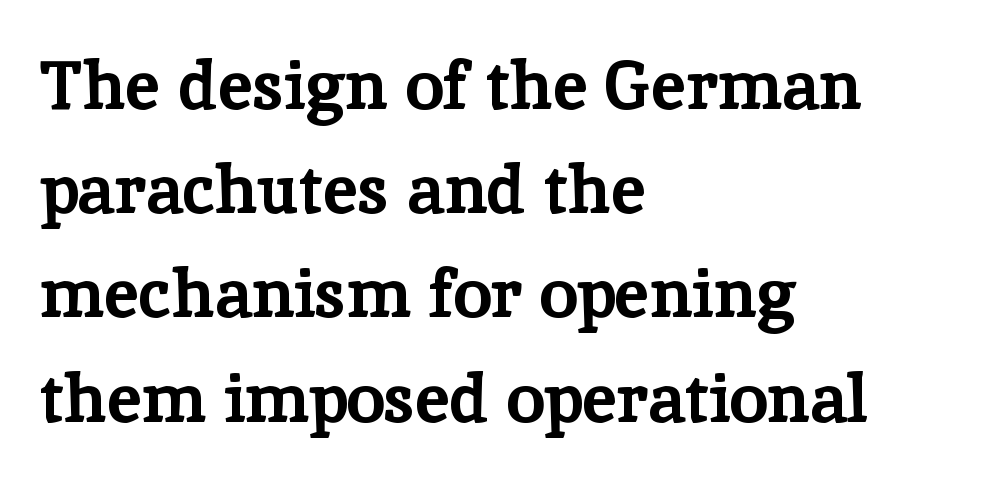
Q: Is the text bold? A: Yes.
Q: Is the text italic (slanted)? A: No, it is upright.
Q: Is the typeface a serif or a sans-serif typeface? A: Serif.
Q: Is the text underlined? A: No.
Q: How is the paragraph aligned? A: Left-aligned.
Q: Is the spacing between letters normal or unusually wide? A: Normal.
Q: Is the spacing between lines tight, normal or loose? A: Normal.
Q: Width (condensed, normal, or wide)? A: Normal.
Q: Stroke contrast? A: Low.
Q: x-height? A: Medium.
Q: Monospaced? A: No.
